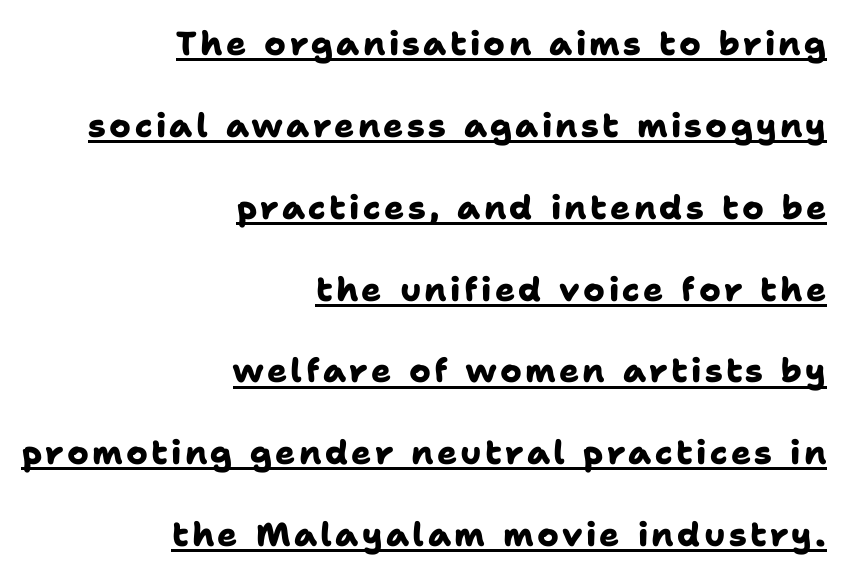
Q: Is the text bold? A: Yes.
Q: Is the typeface a serif or a sans-serif typeface? A: Sans-serif.
Q: Is the text underlined? A: Yes.
Q: How is the paragraph aligned? A: Right-aligned.
Q: Is the spacing between lines tight, normal or loose? A: Loose.
Q: Width (condensed, normal, or wide)? A: Normal.
Q: Stroke contrast? A: Low.
Q: x-height? A: Medium.
Q: Monospaced? A: No.
